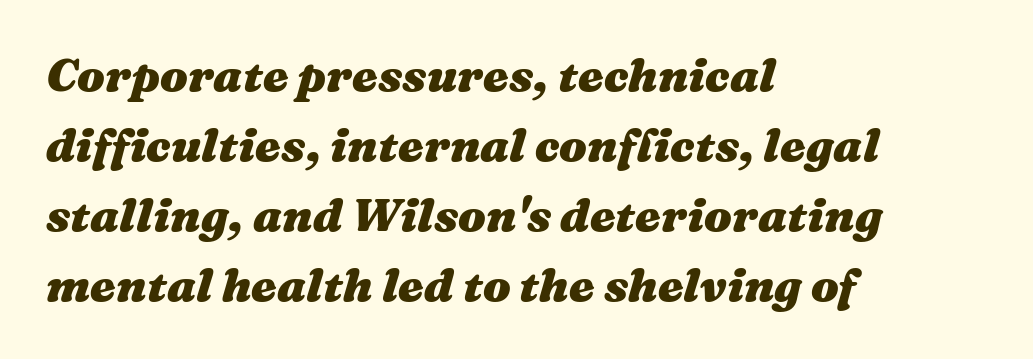
{"italic": "yes", "lean": "right", "slant_degrees": 16, "bold": "yes", "weight": "heavy", "width": "wide", "stroke_contrast": "medium", "x_height": "medium", "monospaced": "no", "underline": "no", "align": "left", "line_spacing": "normal", "line_spacing_ratio": 1.52, "letter_spacing": "normal", "letter_spacing_em": 0.0, "glyph_px": 46}
